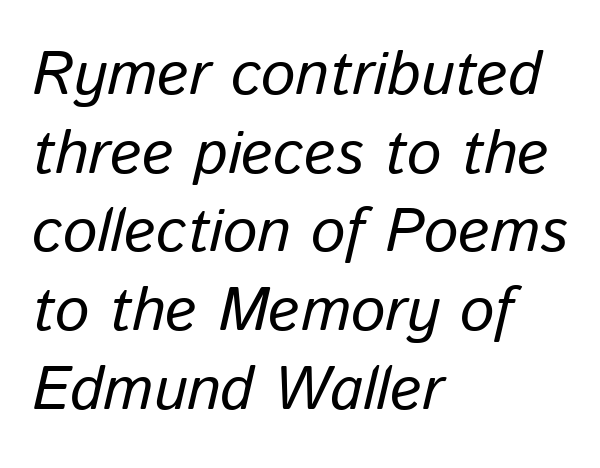
Descenders are the only things crossing below the line. Which margin do the lines hug? The left one — the right edge is uneven. What's the leading like? Ordinary, nothing unusual. The face used here is proportionally spaced, like ordinary book or web type.
